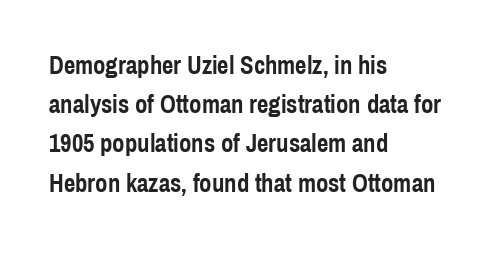
There is no visible air inserted between adjacent glyphs. This sample is left-justified, so line endings fall wherever the words run out. Normally led — the rows are evenly, conventionally spaced. The lettering holds an erect, upright posture throughout.
